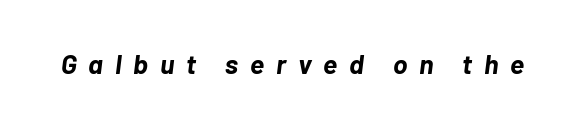
The image shows 27 px bold type, italic (leaning right); set unusually wide letter spacing (+0.44 em), not underlined.
